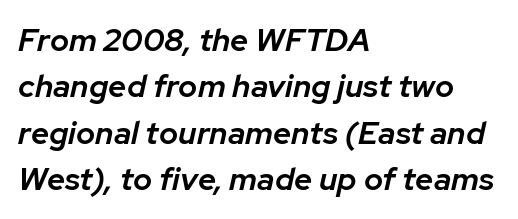
Q: Is the text bold? A: Semi-bold.
Q: Is the text italic (slanted)? A: Yes, it leans right by about 12 degrees.
Q: Is the text underlined? A: No.
Q: How is the paragraph aligned? A: Left-aligned.
Q: Is the spacing between letters normal or unusually wide? A: Normal.
Q: Is the spacing between lines tight, normal or loose? A: Normal.
Q: Width (condensed, normal, or wide)? A: Normal.
Q: Stroke contrast? A: Low.
Q: x-height? A: Medium.
Q: Monospaced? A: No.
